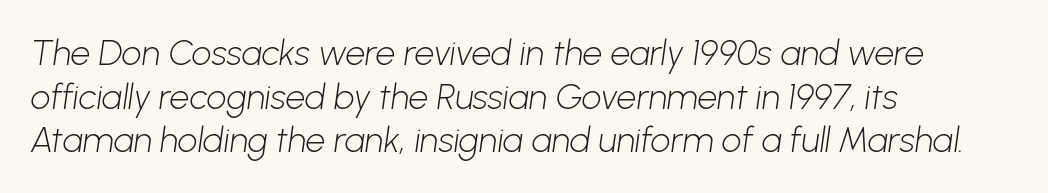
This reads as an unemphasized weight, regular at the heaviest. The typeface chosen for these lines omits serifs. Spacing between characters is what you'd get straight out of the box. Compared with typical paragraphs, the rows here are spaced about the same.
